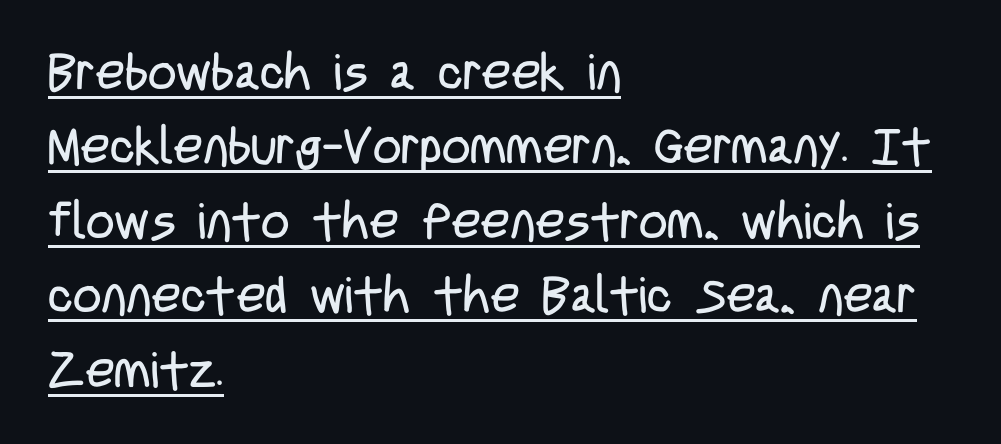
Q: Is the text bold? A: No.
Q: Is the text italic (slanted)? A: No, it is upright.
Q: Is the typeface a serif or a sans-serif typeface? A: Sans-serif.
Q: Is the text underlined? A: Yes.
Q: How is the paragraph aligned? A: Left-aligned.
Q: Is the spacing between letters normal or unusually wide? A: Normal.
Q: Is the spacing between lines tight, normal or loose? A: Normal.
Q: Width (condensed, normal, or wide)? A: Condensed.
Q: Stroke contrast? A: Low.
Q: x-height? A: Large.
Q: Monospaced? A: No.
